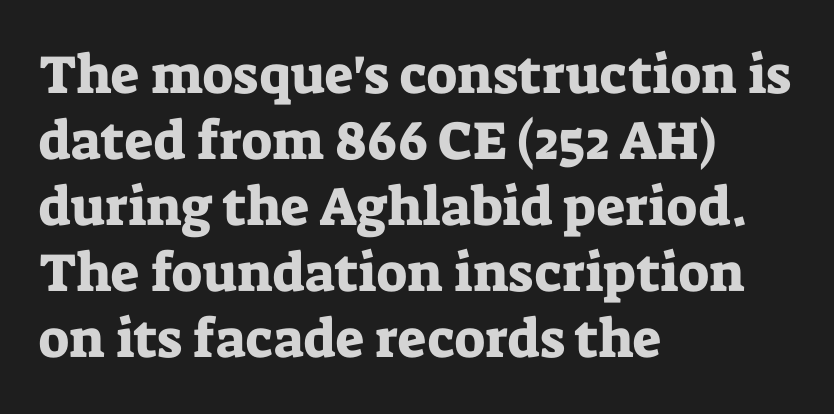
Q: Is the text italic (slanted)? A: No, it is upright.
Q: Is the typeface a serif or a sans-serif typeface? A: Serif.
Q: Is the text underlined? A: No.
Q: How is the paragraph aligned? A: Left-aligned.
Q: Is the spacing between letters normal or unusually wide? A: Normal.
Q: Width (condensed, normal, or wide)? A: Normal.
Q: Stroke contrast? A: Low.
Q: x-height? A: Medium.
Q: Monospaced? A: No.
